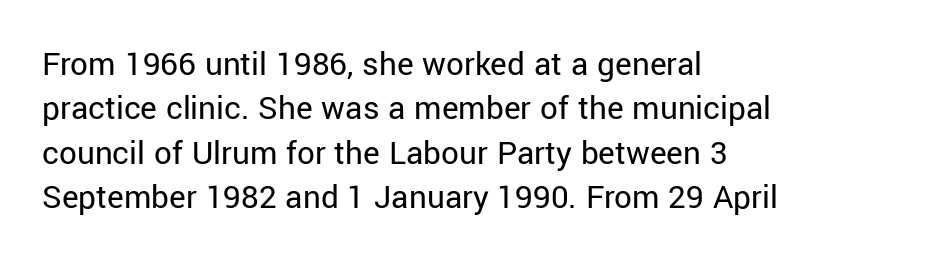
The image shows 35 px regular-weight sans-serif type, upright; set left-aligned, normal line spacing (1.27x), normal letter spacing, not underlined; low stroke contrast and a medium x-height.
